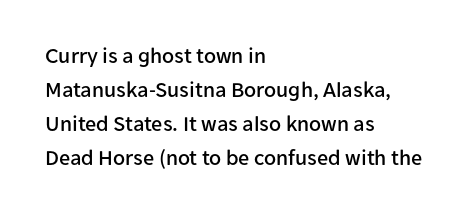
Q: Is the text italic (slanted)? A: No, it is upright.
Q: Is the text underlined? A: No.
Q: How is the paragraph aligned? A: Left-aligned.
Q: Is the spacing between letters normal or unusually wide? A: Normal.
Q: Is the spacing between lines tight, normal or loose? A: Normal.
